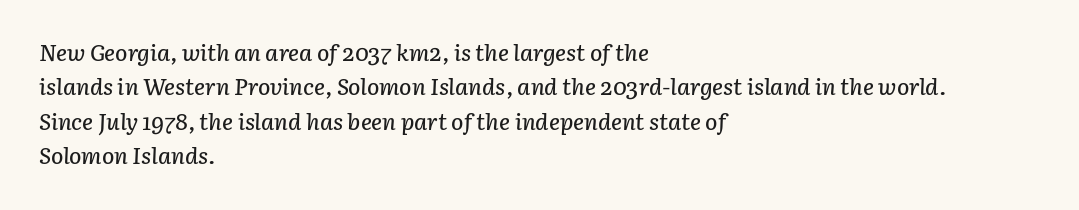
{"italic": "yes", "lean": "right", "slant_degrees": 3, "underline": "no", "align": "left", "line_spacing": "normal", "line_spacing_ratio": 1.5, "letter_spacing": "normal", "letter_spacing_em": 0.0, "glyph_px": 23}
